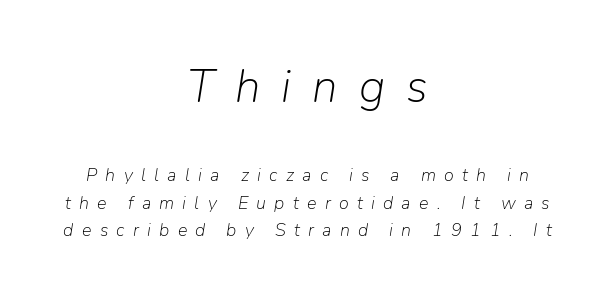
{"italic": "yes", "lean": "right", "slant_degrees": 9, "bold": "no", "weight": "light", "width": "normal", "stroke_contrast": "low", "x_height": "medium", "monospaced": "no", "underline": "no", "align": "center", "line_spacing": "normal", "line_spacing_ratio": 1.53, "letter_spacing": "wide", "letter_spacing_em": 0.46, "larger_block": "first", "size_ratio": 2.56, "glyph_px": 46}
